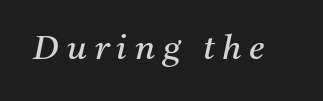
{"serif": "yes", "italic": "yes", "lean": "right", "slant_degrees": 11, "bold": "no", "weight": "regular", "width": "normal", "stroke_contrast": "medium", "x_height": "medium", "monospaced": "no", "underline": "no", "letter_spacing": "wide", "letter_spacing_em": 0.23, "glyph_px": 34}
